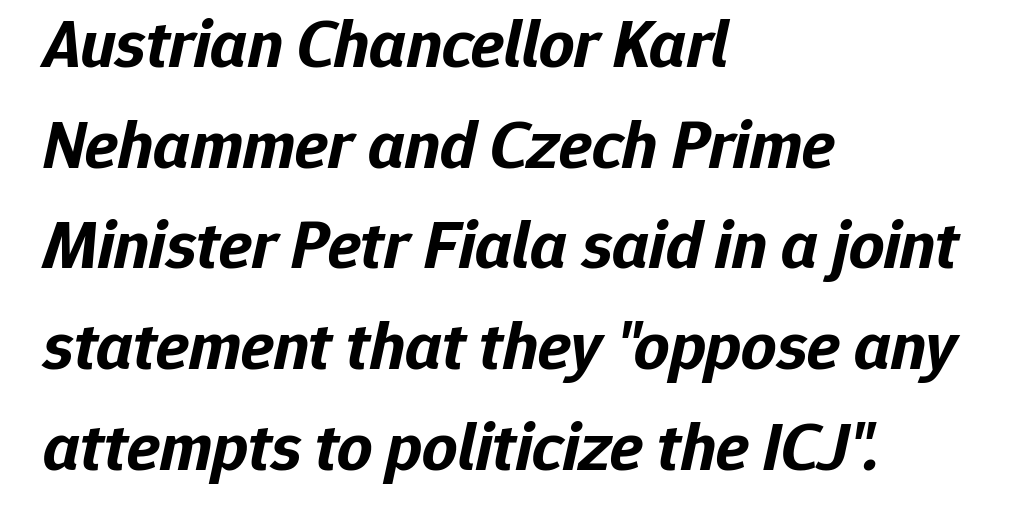
The image shows 69 px bold type, italic (leaning right); set left-aligned, normal line spacing (1.46x), normal letter spacing, not underlined; low stroke contrast and a medium x-height.
